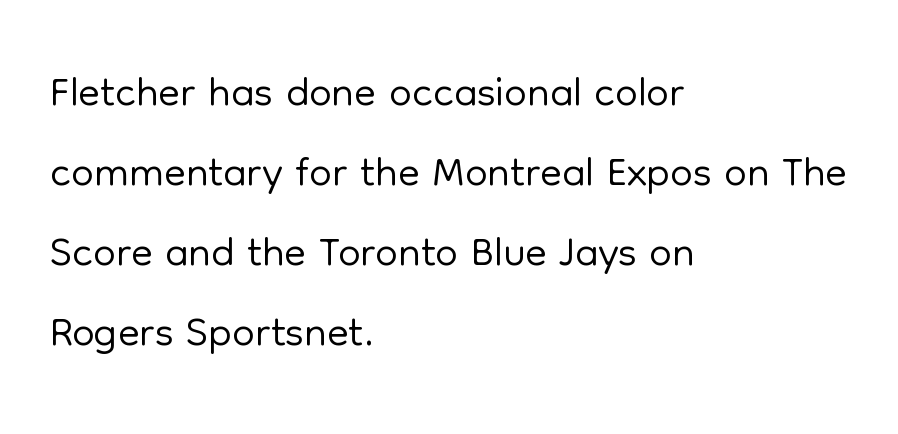
{"serif": "no", "italic": "no", "bold": "no", "weight": "light", "width": "normal", "stroke_contrast": "low", "x_height": "medium", "monospaced": "no", "underline": "no", "align": "left", "line_spacing": "normal", "line_spacing_ratio": 1.25, "letter_spacing": "normal", "letter_spacing_em": 0.0, "glyph_px": 64}
